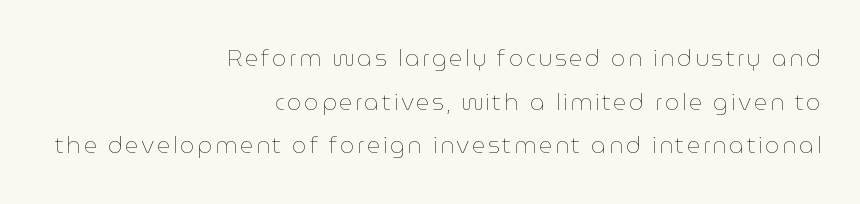
Q: Is the text bold? A: No.
Q: Is the text italic (slanted)? A: No, it is upright.
Q: Is the text underlined? A: No.
Q: How is the paragraph aligned? A: Right-aligned.
Q: Is the spacing between lines tight, normal or loose? A: Loose.
